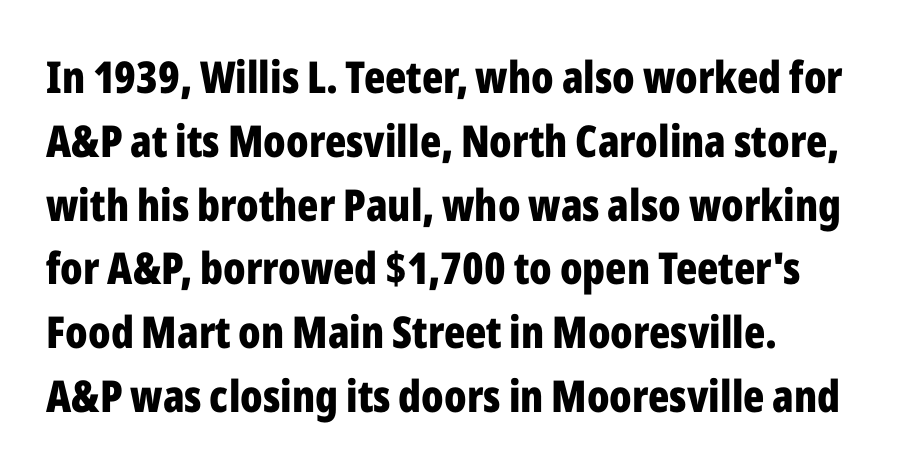
{"serif": "no", "italic": "no", "bold": "yes", "weight": "bold", "width": "condensed", "stroke_contrast": "low", "x_height": "medium", "monospaced": "no", "underline": "no", "line_spacing": "normal", "line_spacing_ratio": 1.45, "letter_spacing": "normal", "letter_spacing_em": 0.0, "glyph_px": 44}
